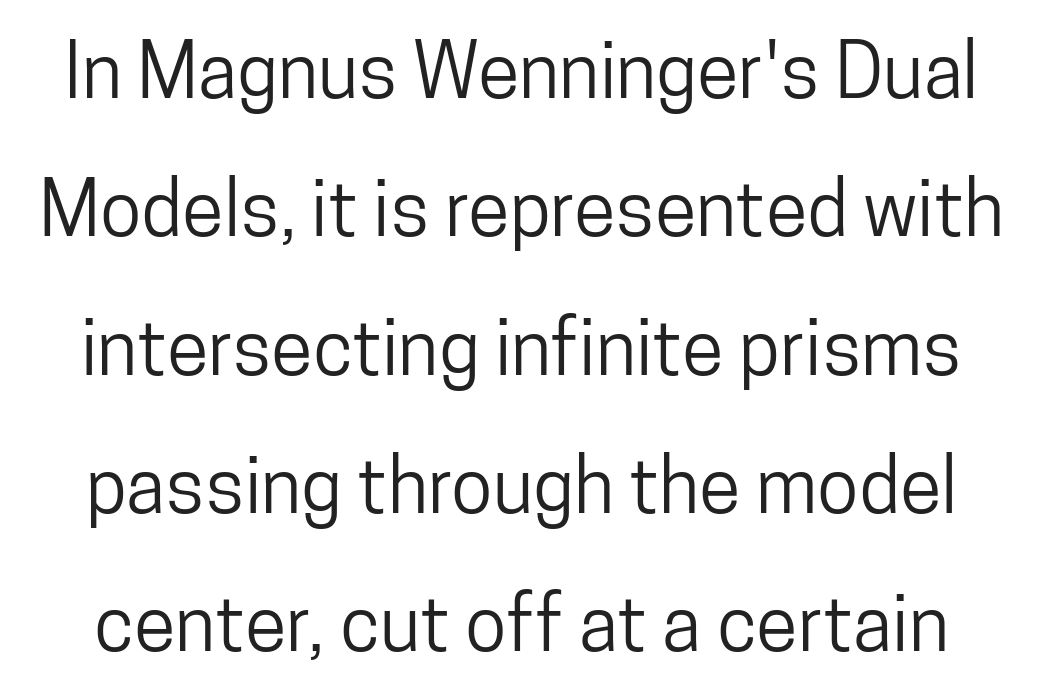
Q: Is the text italic (slanted)? A: No, it is upright.
Q: Is the typeface a serif or a sans-serif typeface? A: Sans-serif.
Q: Is the text underlined? A: No.
Q: Is the spacing between letters normal or unusually wide? A: Normal.
Q: Width (condensed, normal, or wide)? A: Condensed.
Q: Stroke contrast? A: Low.
Q: x-height? A: Medium.
Q: Monospaced? A: No.
